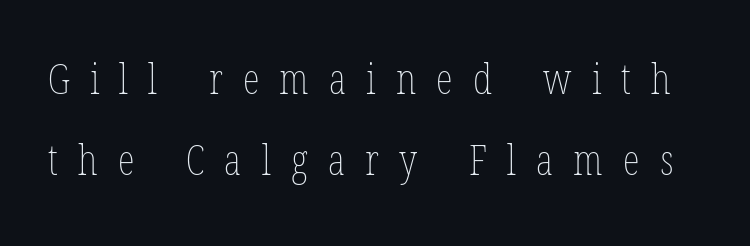
{"italic": "no", "bold": "no", "weight": "thin", "width": "condensed", "stroke_contrast": "low", "x_height": "medium", "monospaced": "no", "underline": "no", "line_spacing_ratio": 1.89, "letter_spacing": "wide", "letter_spacing_em": 0.47, "glyph_px": 43}
